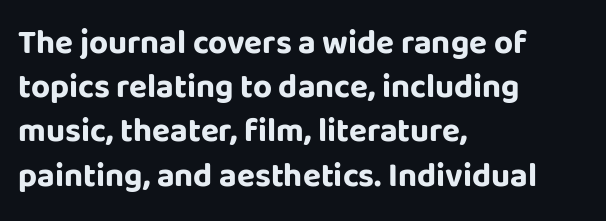
Q: Is the text bold? A: Yes.
Q: Is the text italic (slanted)? A: No, it is upright.
Q: Is the typeface a serif or a sans-serif typeface? A: Sans-serif.
Q: Is the text underlined? A: No.
Q: How is the paragraph aligned? A: Left-aligned.
Q: Is the spacing between letters normal or unusually wide? A: Normal.
Q: Is the spacing between lines tight, normal or loose? A: Normal.
Q: Width (condensed, normal, or wide)? A: Normal.
Q: Stroke contrast? A: Low.
Q: x-height? A: Large.
Q: Monospaced? A: No.
